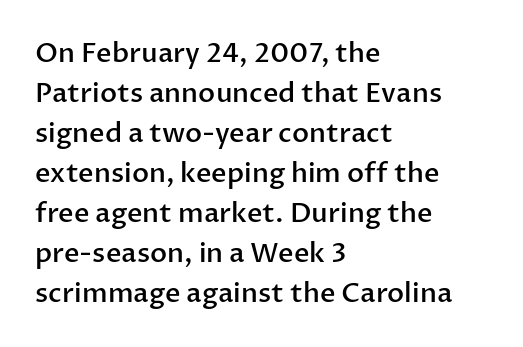
The image shows 27 px text type, upright; set left-aligned, normal line spacing (1.48x), normal letter spacing, not underlined.
